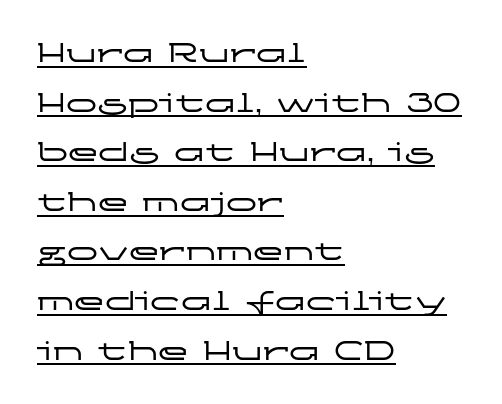
The image shows 31 px wide sans-serif type, upright; set left-aligned, normal line spacing (1.6x), normal letter spacing, underlined; low stroke contrast and a medium x-height.
